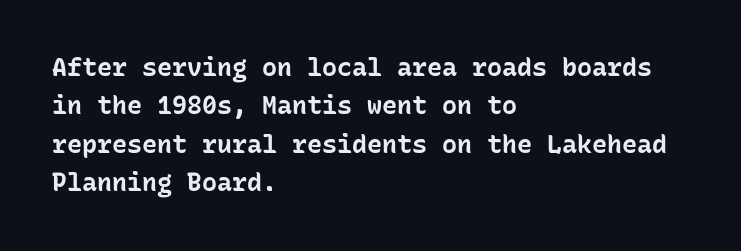
Here the glyphs are tracked normally, forming tight word shapes. Does the weight exceed regular? Yes, all the way to bold. The text block is weighted toward the left margin, trailing off unevenly rightward. Style check: upright. Notice how descenders clear the ascenders below comfortably — that's standard leading. Glance below the letters and you will spot only blank space.
